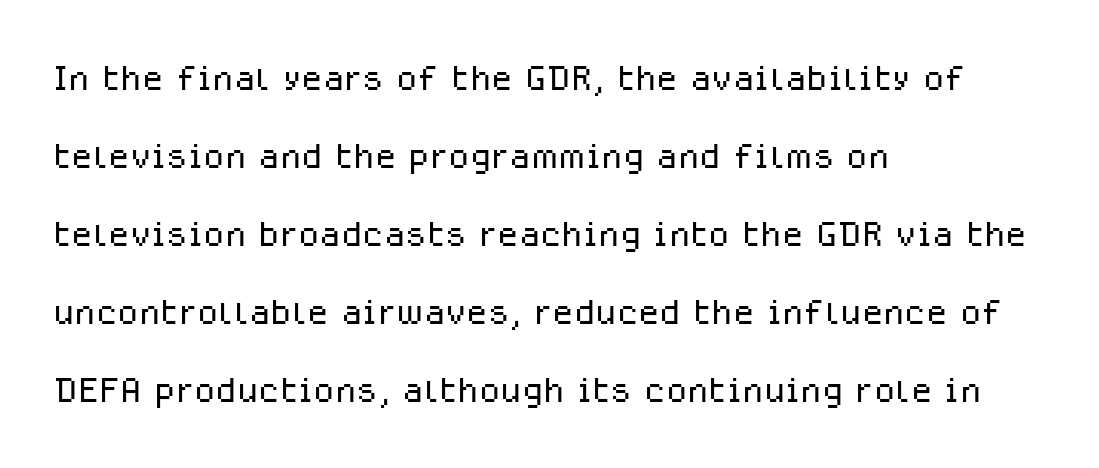
Q: Is the text bold? A: No.
Q: Is the text italic (slanted)? A: No, it is upright.
Q: Is the typeface a serif or a sans-serif typeface? A: Sans-serif.
Q: Is the text underlined? A: No.
Q: How is the paragraph aligned? A: Left-aligned.
Q: Is the spacing between letters normal or unusually wide? A: Normal.
Q: Is the spacing between lines tight, normal or loose? A: Normal.
Q: Width (condensed, normal, or wide)? A: Normal.
Q: Stroke contrast? A: Low.
Q: x-height? A: Medium.
Q: Monospaced? A: No.
